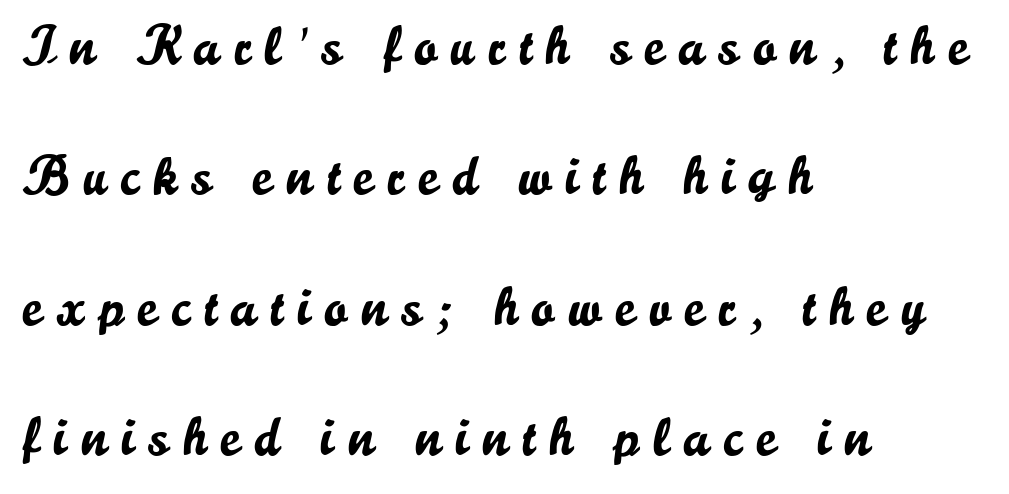
{"serif": "no", "width": "normal", "stroke_contrast": "low", "x_height": "small", "monospaced": "no", "underline": "no", "align": "left", "line_spacing": "loose", "line_spacing_ratio": 2.37, "letter_spacing": "wide", "letter_spacing_em": 0.25, "glyph_px": 55}
